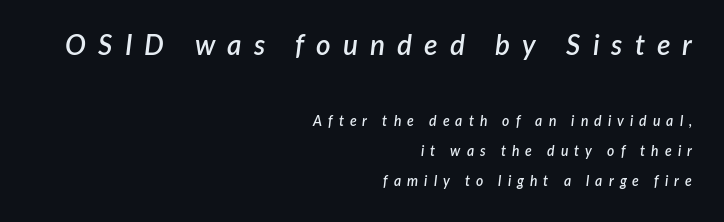
The image shows 28 px semibold type, italic (leaning right); set right-aligned, loose line spacing (2.14x), unusually wide letter spacing (+0.43 em), not underlined; the first (top) block is 2.0x larger; low stroke contrast and a medium x-height.
